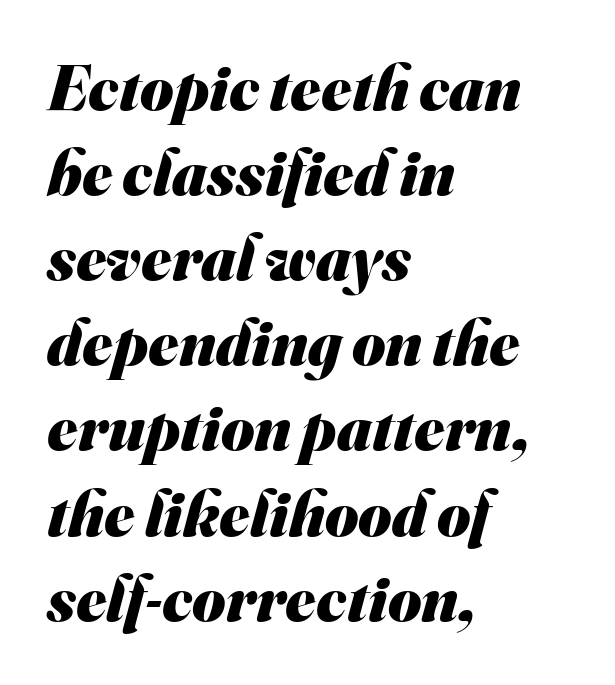
Default kerning and tracking; the words read as compact shapes. Heavy-handed strokes throughout: this text is bold. Horizontal alignment here is leftward, the default for most running prose. Students, observe: this is what conventionally led text looks like. The passage shown is typed in a proportional face where columns would drift.
